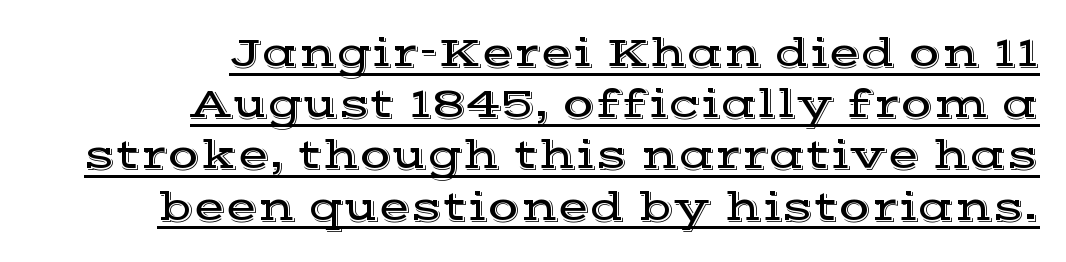
{"serif": "yes", "italic": "no", "width": "wide", "x_height": "medium", "monospaced": "no", "underline": "yes", "align": "right", "line_spacing_ratio": 1.22, "letter_spacing": "normal", "letter_spacing_em": 0.0, "glyph_px": 42}
